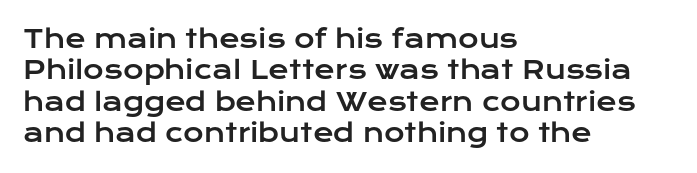
The space directly below the letters is spotless. Whoever set this chose a conventional vertical rhythm. The typesetter chose a ragged-right arrangement here. Posture: straight, roman, zero tilt. Standard letterfit; no display-style spreading of the glyphs.
